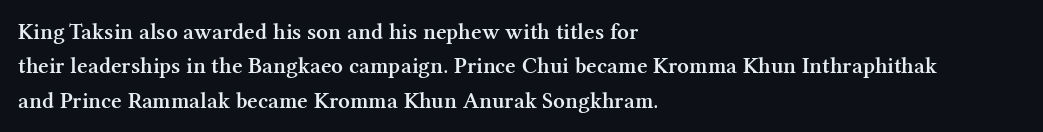
{"italic": "no", "bold": "semi", "underline": "no", "align": "left", "line_spacing": "normal", "line_spacing_ratio": 1.5, "letter_spacing": "normal", "letter_spacing_em": 0.0, "glyph_px": 23}
